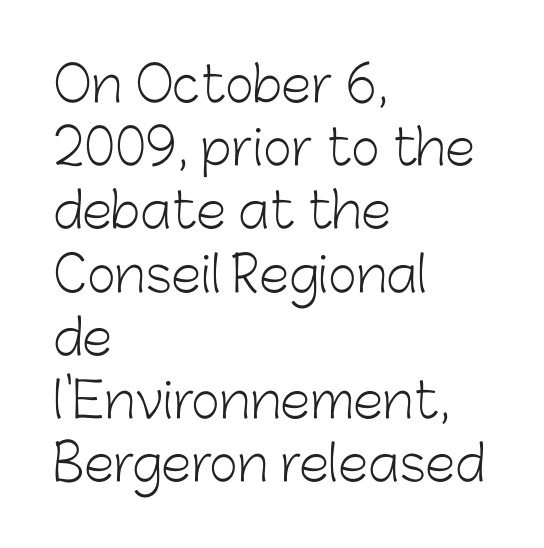
The image shows 49 px light sans-serif type, upright; set left-aligned, normal line spacing (1.29x), normal letter spacing, not underlined; low stroke contrast and a medium x-height.
